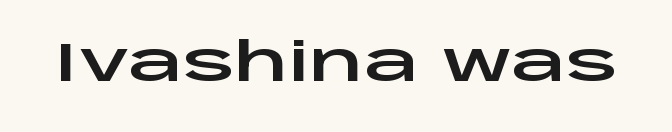
The image shows 54 px wide sans-serif type, upright; set normal letter spacing, not underlined; low stroke contrast and a large x-height.
